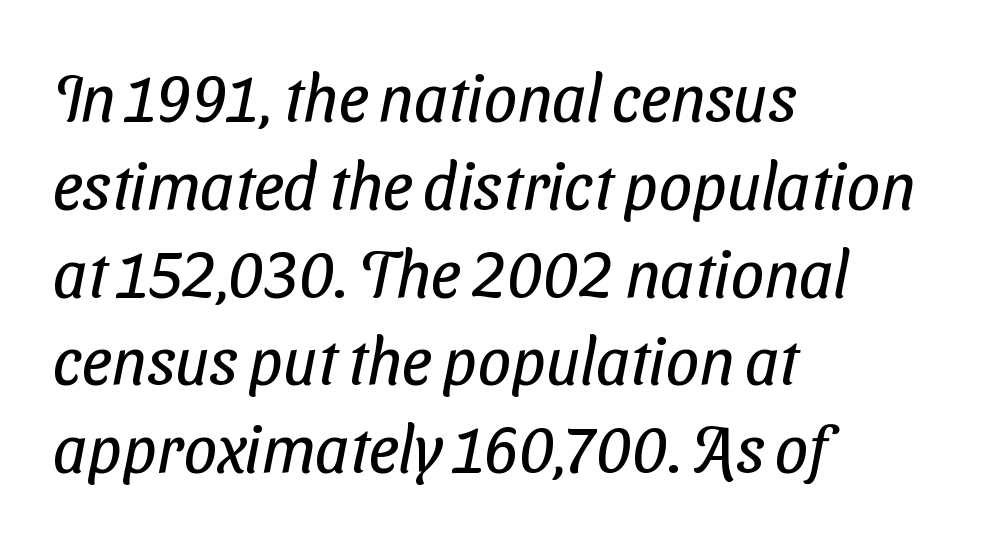
The image shows 66 px regular-weight, condensed sans-serif type; set left-aligned, normal line spacing (1.33x), normal letter spacing, not underlined; low stroke contrast and a medium x-height.
